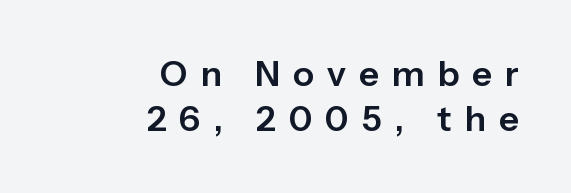
Q: Is the text italic (slanted)? A: No, it is upright.
Q: Is the typeface a serif or a sans-serif typeface? A: Sans-serif.
Q: Is the text underlined? A: No.
Q: How is the paragraph aligned? A: Right-aligned.
Q: Is the spacing between letters normal or unusually wide? A: Unusually wide.
Q: Is the spacing between lines tight, normal or loose? A: Normal.
Q: Width (condensed, normal, or wide)? A: Normal.
Q: Stroke contrast? A: Low.
Q: x-height? A: Medium.
Q: Monospaced? A: No.
